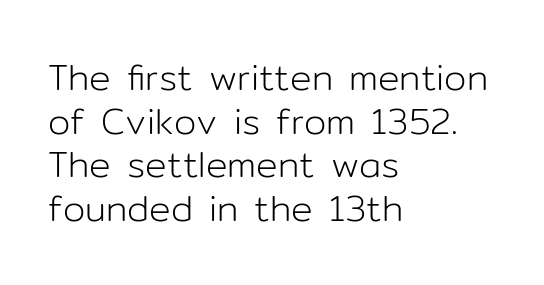
The image shows 36 px light sans-serif type, upright; set left-aligned, line spacing 1.21x, normal letter spacing, not underlined; low stroke contrast and a medium x-height.
